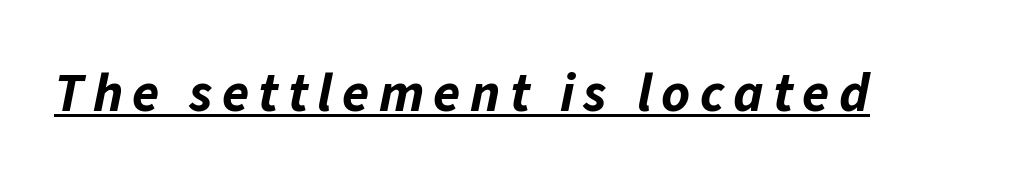
{"italic": "yes", "lean": "right", "slant_degrees": 11, "bold": "yes", "weight": "bold", "width": "normal", "stroke_contrast": "low", "x_height": "medium", "monospaced": "no", "underline": "yes", "glyph_px": 55}
